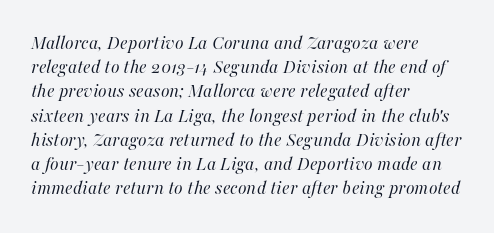
The image shows 20 px text type, italic (leaning right); set left-aligned, line spacing 1.21x, normal letter spacing, not underlined.
